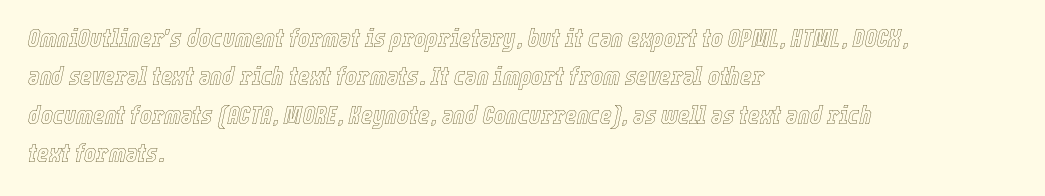
The image shows 25 px text type, italic (leaning right); set left-aligned, normal line spacing (1.54x), normal letter spacing, not underlined.
